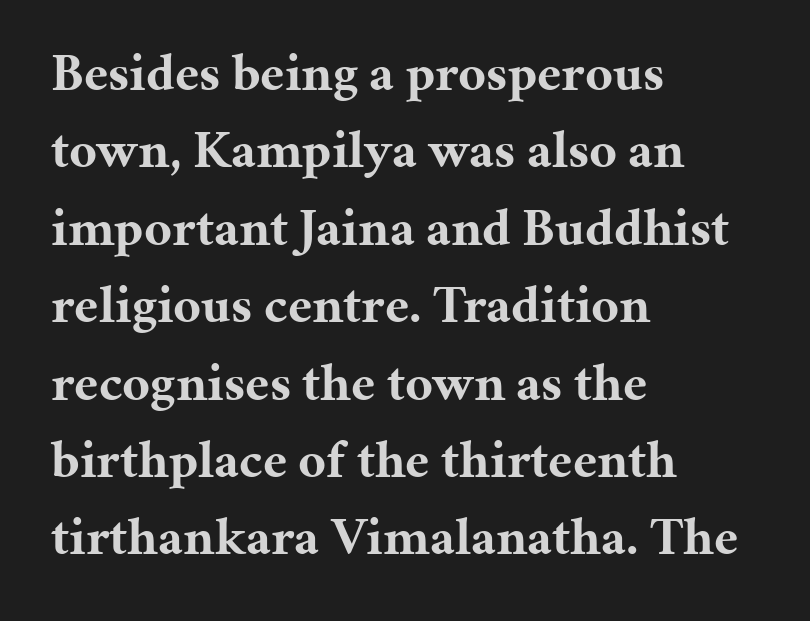
The image shows 53 px bold serif type, upright; set left-aligned, normal line spacing (1.46x), normal letter spacing, not underlined; medium stroke contrast and a medium x-height.
